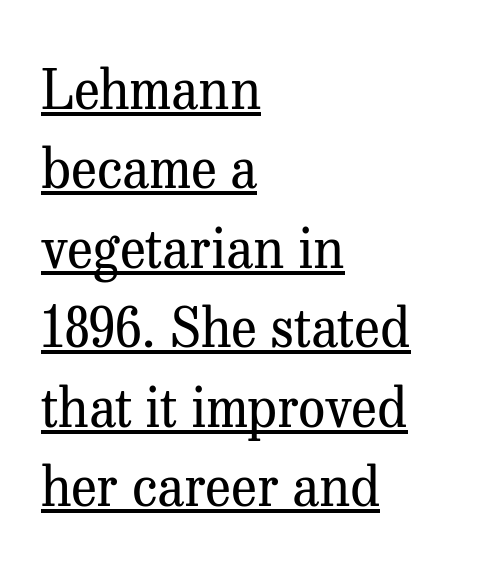
The paragraph has a hard left edge and a soft right edge. Normally led — the rows are evenly, conventionally spaced. Each stroke keeps to a modest, everyday thickness or less. A typesetter would call this proportional, since set widths differ per character. Glance below the letters and you will spot a drawn line.
